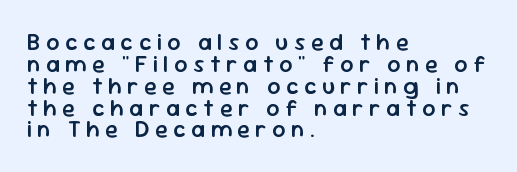
The image shows 23 px text type, upright; set left-aligned, tight line spacing (0.95x), unusually wide letter spacing (+0.24 em), not underlined.
